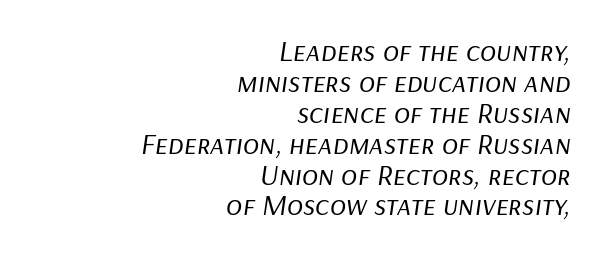
The image shows 30 px regular-weight type, italic (leaning right); set right-aligned, tight line spacing (1.03x), normal letter spacing, not underlined; low stroke contrast and a medium x-height.
